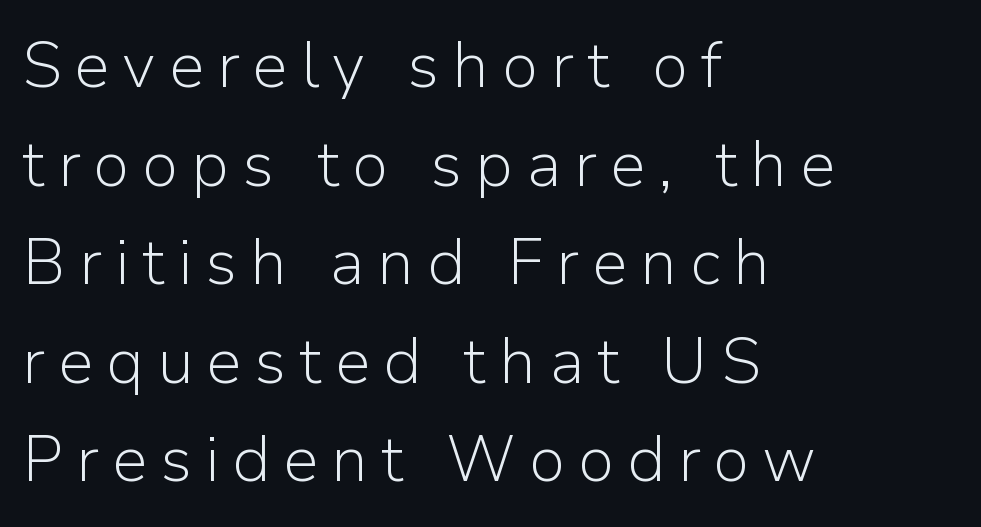
The image shows 64 px light sans-serif type, upright; set left-aligned, normal line spacing (1.54x), unusually wide letter spacing (+0.2 em), not underlined; low stroke contrast and a medium x-height.
